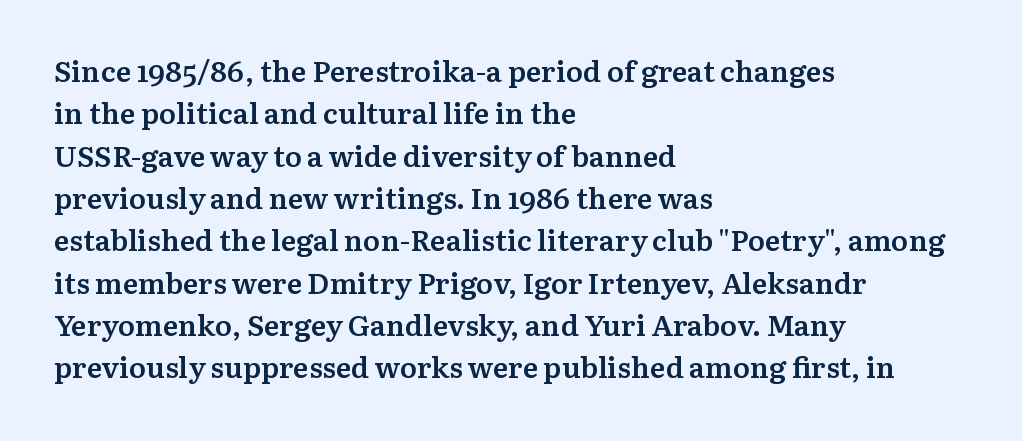
The image shows 29 px semibold serif type, upright; set left-aligned, normal line spacing (1.46x), normal letter spacing, not underlined; medium stroke contrast and a medium x-height.
